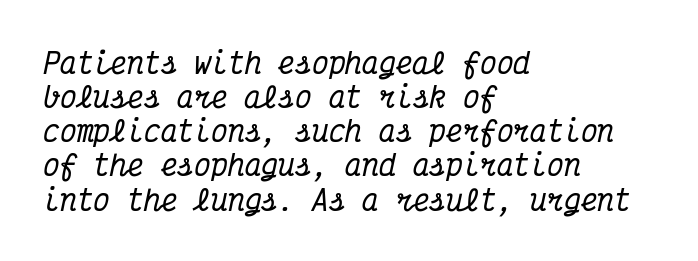
Q: Is the text italic (slanted)? A: Yes, it leans right by about 12 degrees.
Q: Is the typeface a serif or a sans-serif typeface? A: Serif.
Q: Is the text underlined? A: No.
Q: How is the paragraph aligned? A: Left-aligned.
Q: Is the spacing between letters normal or unusually wide? A: Normal.
Q: Width (condensed, normal, or wide)? A: Condensed.
Q: Stroke contrast? A: Medium.
Q: x-height? A: Medium.
Q: Monospaced? A: Yes.
